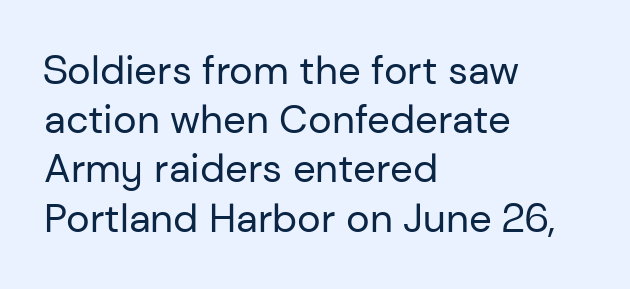
The image shows 40 px regular-weight sans-serif type, upright; set left-aligned, line spacing 1.23x, normal letter spacing, not underlined; low stroke contrast and a medium x-height.
